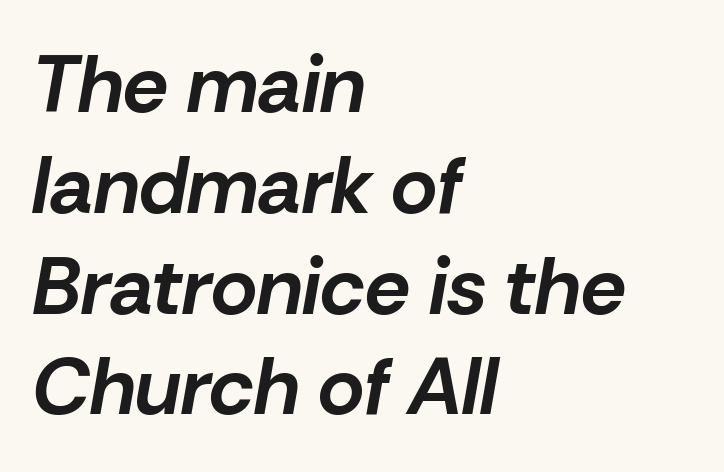
The image shows 80 px bold type, italic (leaning right); set left-aligned, normal line spacing (1.26x), normal letter spacing, not underlined; low stroke contrast and a medium x-height.
